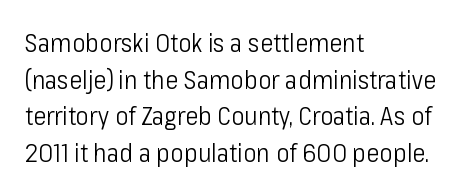
Weight: in the light-to-regular range. In CSS terms this would be text-align: left. The letters stand straight up with perfectly vertical stems. Each new line begins a customary step beneath the previous one. Characters follow at the spacing the type designer built in.
